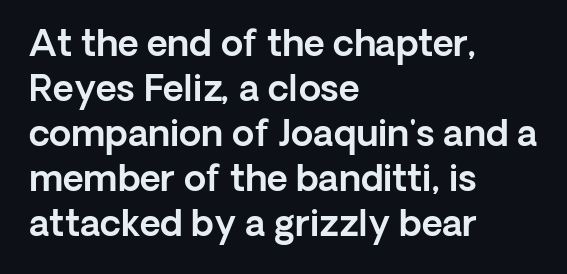
The image shows 36 px sans-serif type, upright; set left-aligned, normal line spacing (1.25x), normal letter spacing, not underlined; a medium x-height.
